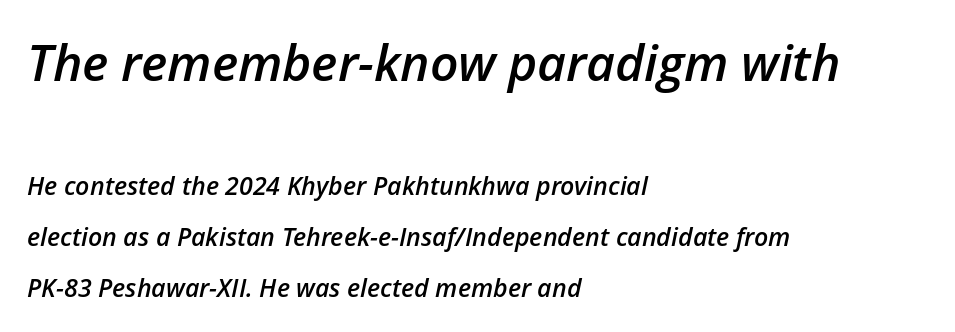
Does the bottom block carry the larger type? No, the top block does. The passage shown is not underscored anywhere. There is no visible air inserted between adjacent glyphs. The passage shown is typed in a proportional face where columns would drift. This is moderately heavy type, rendered in semibold. Horizontally, the lines are justified to the leading edge only.
